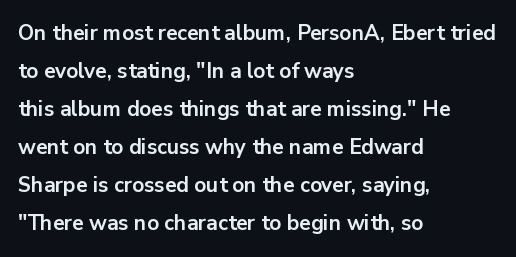
A roman cut, with each character standing at attention. No word sits above an underline. Does the copy run flush right? No — it runs flush left. These lines keep a tight, regular rhythm from letter to letter. In terms of weight, the rendering is a true, heavy bold.
